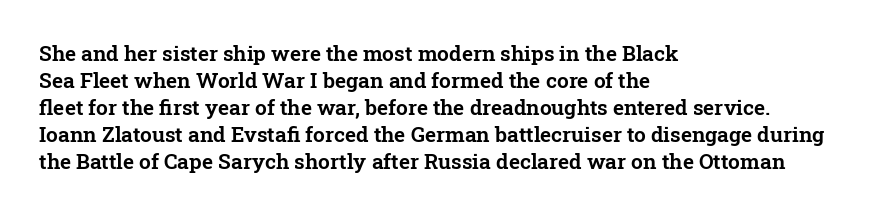
The letters stand straight up with perfectly vertical stems. Tracking here is standard; glyphs follow each other at the usual distance. Whoever set this chose a conventional vertical rhythm. The paragraph has a hard left edge and a soft right edge. Has an underline been added? It has not.
